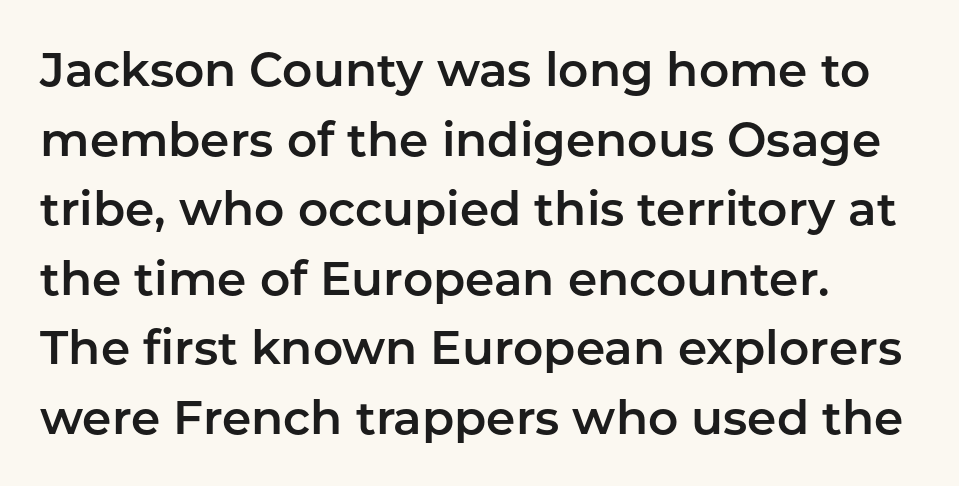
The image shows 47 px sans-serif type, upright; set left-aligned, normal line spacing (1.48x), normal letter spacing, not underlined; low stroke contrast and a medium x-height.
